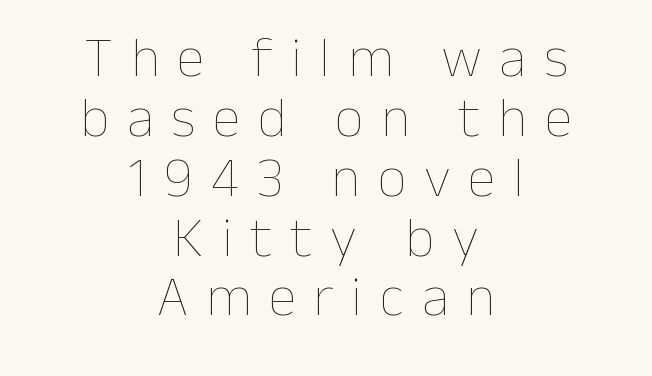
Q: Is the text bold? A: No.
Q: Is the text italic (slanted)? A: No, it is upright.
Q: Is the text underlined? A: No.
Q: How is the paragraph aligned? A: Centered.
Q: Is the spacing between letters normal or unusually wide? A: Unusually wide.
Q: Is the spacing between lines tight, normal or loose? A: Tight.
Q: Width (condensed, normal, or wide)? A: Normal.
Q: Stroke contrast? A: Low.
Q: x-height? A: Medium.
Q: Monospaced? A: No.
